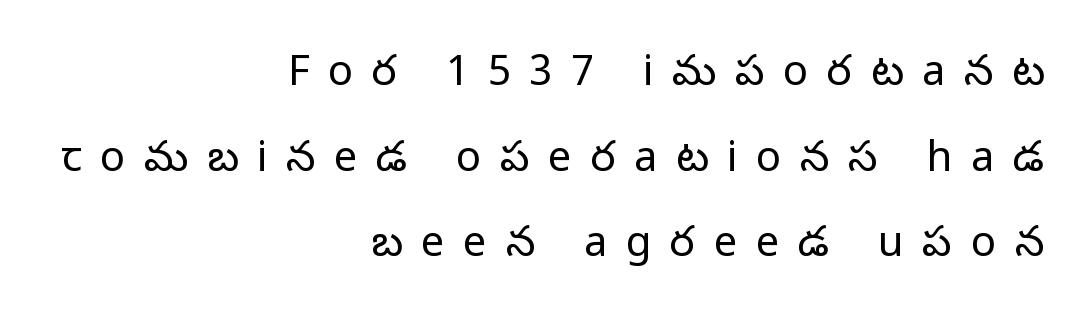
The image shows 42 px light sans-serif type, upright; set right-aligned, loose line spacing (2.04x), unusually wide letter spacing (+0.44 em), not underlined; low stroke contrast and a medium x-height.
